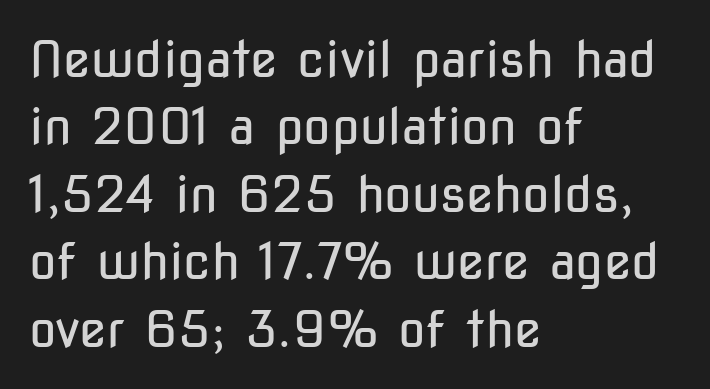
How are the letters spaced? Ordinarily, with no added tracking. Characters remain perfectly vertical along every line. Do the characters align in a grid? No, the font is proportional. The line-height multiplier appears to be the usual default.
